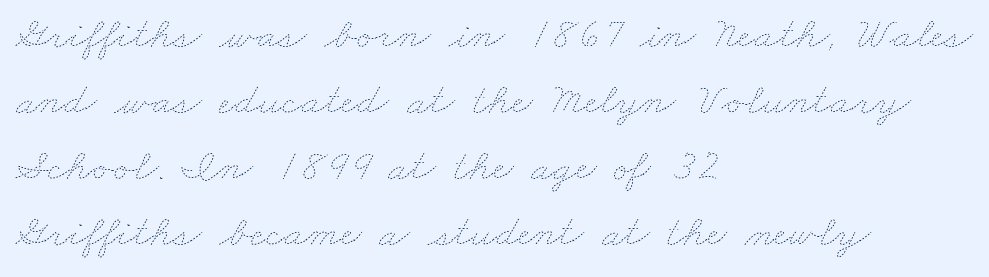
Horizontally, the lines are justified to the leading edge only. Here the glyphs are tracked normally, forming tight word shapes. Rows of type keep a routine distance in the vertical direction. The area under the type is left untouched.
